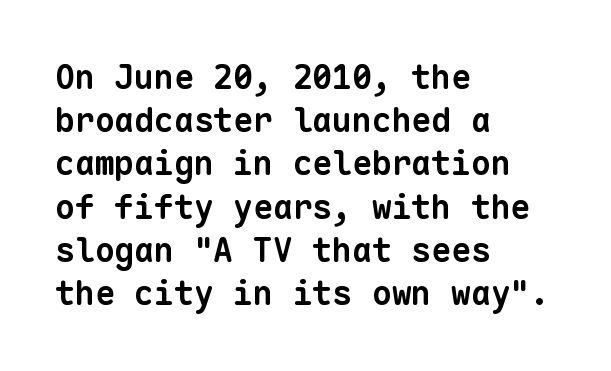
The image shows 33 px bold sans-serif type, monospaced; set left-aligned, normal line spacing (1.31x), normal letter spacing, not underlined; low stroke contrast and a medium x-height.
